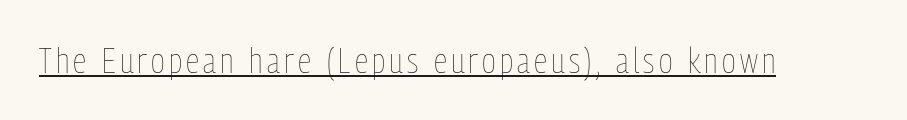
{"italic": "no", "bold": "no", "weight": "thin", "width": "condensed", "stroke_contrast": "low", "x_height": "medium", "monospaced": "no", "underline": "yes", "glyph_px": 35}
